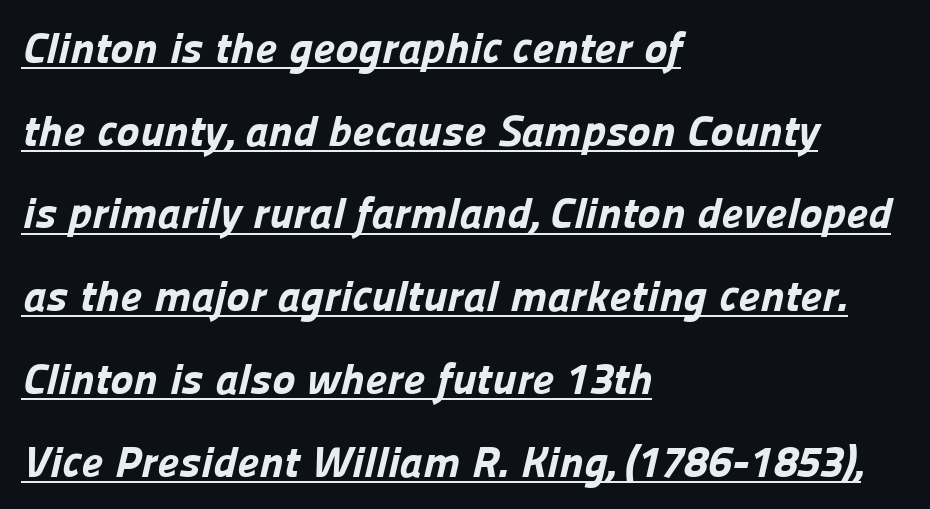
Q: Is the text bold? A: Yes.
Q: Is the typeface a serif or a sans-serif typeface? A: Sans-serif.
Q: Is the text underlined? A: Yes.
Q: How is the paragraph aligned? A: Left-aligned.
Q: Is the spacing between letters normal or unusually wide? A: Normal.
Q: Width (condensed, normal, or wide)? A: Normal.
Q: Stroke contrast? A: Low.
Q: x-height? A: Medium.
Q: Monospaced? A: No.
